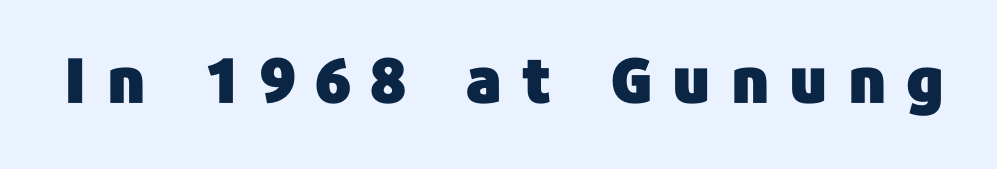
{"serif": "no", "italic": "no", "width": "normal", "stroke_contrast": "low", "x_height": "medium", "monospaced": "no", "underline": "no", "letter_spacing": "wide", "letter_spacing_em": 0.32, "glyph_px": 62}
